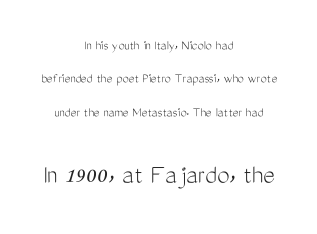
{"serif": "no", "italic": "no", "bold": "no", "weight": "light", "width": "condensed", "stroke_contrast": "medium", "x_height": "medium", "monospaced": "no", "underline": "no", "align": "center", "line_spacing": "loose", "line_spacing_ratio": 2.39, "letter_spacing": "normal", "letter_spacing_em": 0.0, "larger_block": "second", "size_ratio": 2.0, "glyph_px": 28}
